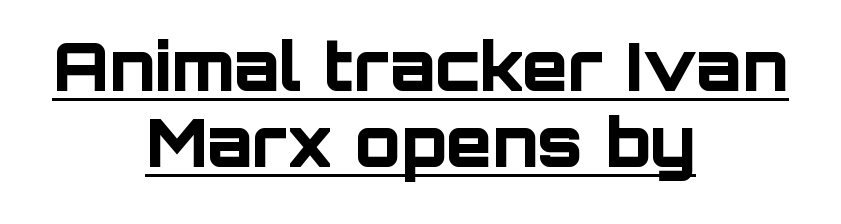
The image shows 67 px bold sans-serif type, upright; set centered, tight line spacing (1.13x), normal letter spacing, underlined; low stroke contrast and a large x-height.
